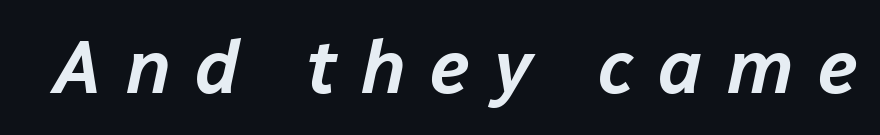
Q: Is the text italic (slanted)? A: Yes, it leans right by about 12 degrees.
Q: Is the text underlined? A: No.
Q: Is the spacing between letters normal or unusually wide? A: Unusually wide.
Q: Width (condensed, normal, or wide)? A: Normal.
Q: Stroke contrast? A: Low.
Q: x-height? A: Medium.
Q: Monospaced? A: No.
